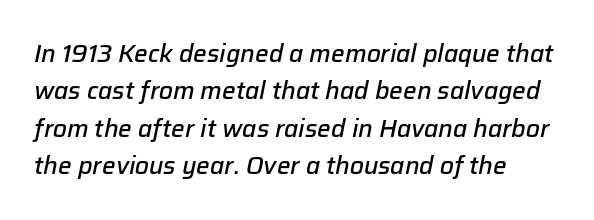
The image shows 24 px text type, italic (leaning right); set left-aligned, normal line spacing (1.56x), normal letter spacing, not underlined.
